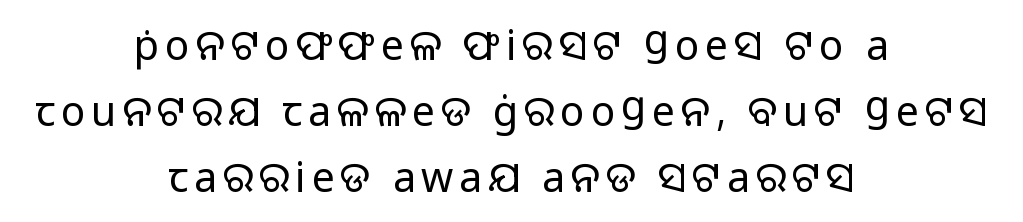
Note the varied advance widths — an 'i' is clearly narrower than an 'm'. Caption: multi-line text, centered on the measure. The letters carry no serifs — their stems end cleanly without finishing strokes. Any mark beneath the type? The region is blank. The letterforms sit at book weight or below.
